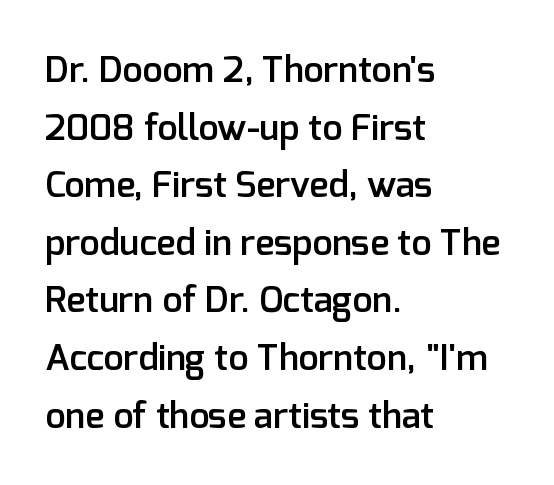
The image shows 36 px semibold sans-serif type, upright; set left-aligned, normal line spacing (1.6x), normal letter spacing, not underlined; low stroke contrast and a medium x-height.
